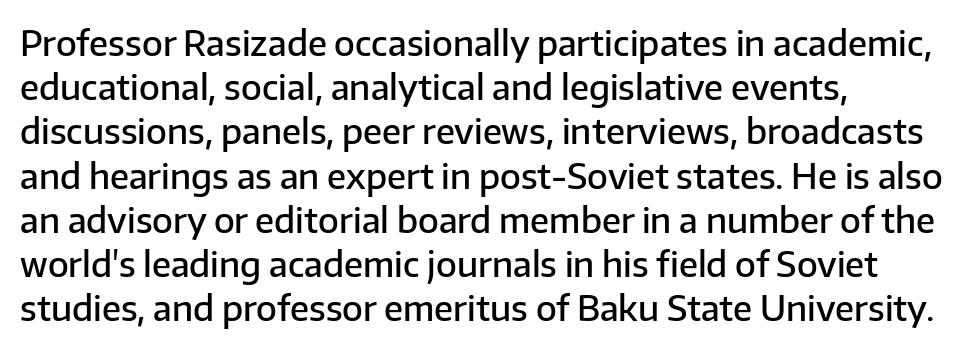
These lines are rendered in a variable-pitch font. If you drew a ruler down the left edge, every line would touch it. Glyph-to-glyph distance matches everyday printed text. Do the letters lean? They stand straight. Each new line begins a customary step beneath the previous one. Words float on clear page, feet unadorned.
